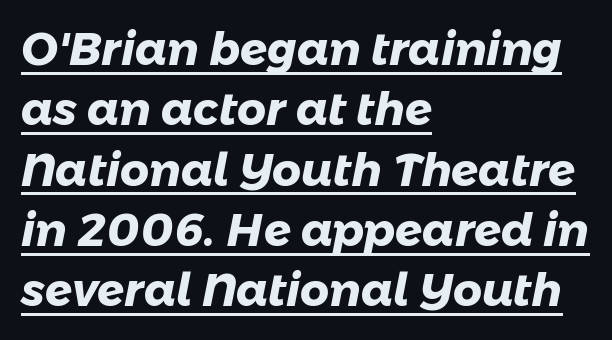
The image shows 45 px heavy sans-serif type; set left-aligned, normal line spacing (1.34x), normal letter spacing, underlined; low stroke contrast and a medium x-height.
